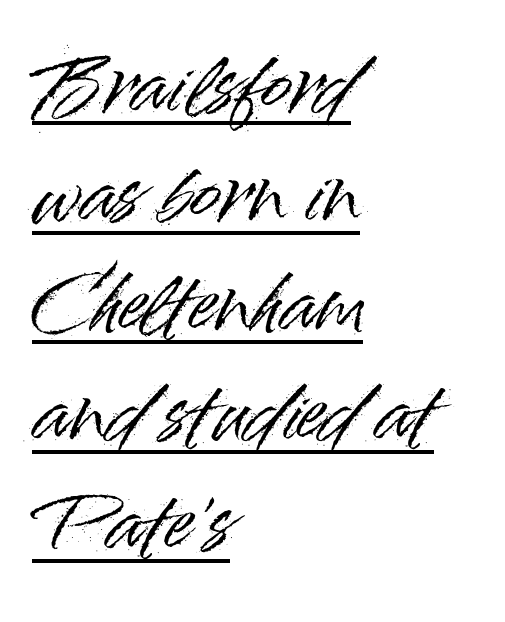
A student would call this left alignment; a typographer would say flush left, rag right. Grotesque or geometric, the face here clearly has no serifs. How would I describe the line gaps? Plain and ordinary. Nothing unusual about the tracking: characters are spaced as the font intends.
